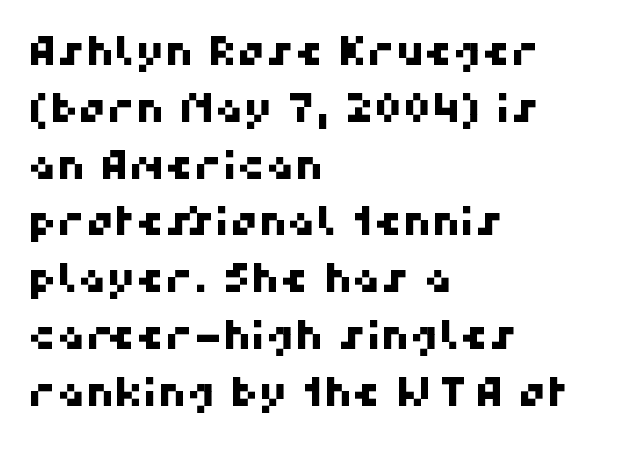
This rendering uses left alignment, leaving the right contour irregular. The gap between lines stays unmarked. Serifs: no, the terminals of the letterforms are clean. Students, observe: this is what conventionally led text looks like. Letter spacing: default. A typesetter would call this proportional, since set widths differ per character.
